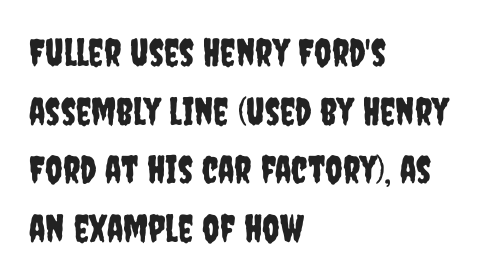
Q: Is the text italic (slanted)? A: No, it is upright.
Q: Is the typeface a serif or a sans-serif typeface? A: Sans-serif.
Q: Is the text underlined? A: No.
Q: How is the paragraph aligned? A: Left-aligned.
Q: Is the spacing between letters normal or unusually wide? A: Normal.
Q: Is the spacing between lines tight, normal or loose? A: Normal.
Q: Width (condensed, normal, or wide)? A: Condensed.
Q: Stroke contrast? A: Low.
Q: x-height? A: Large.
Q: Monospaced? A: No.
